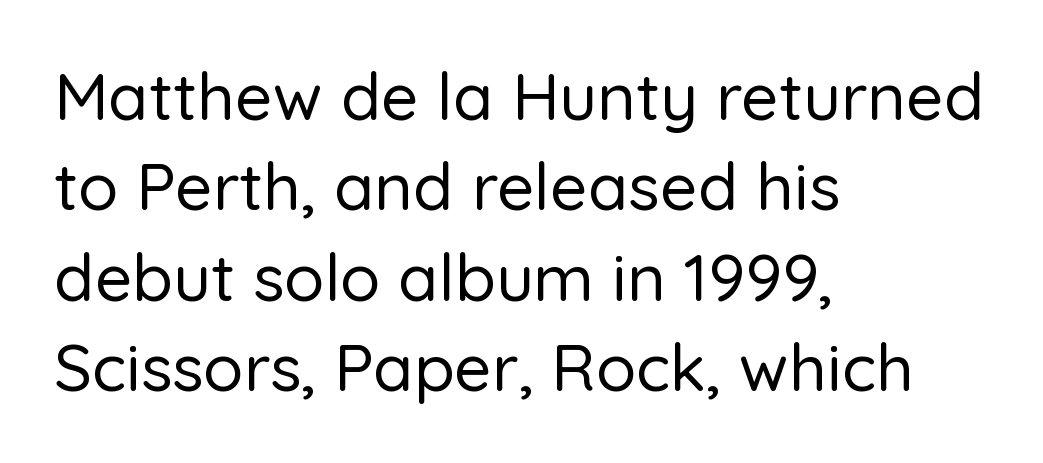
{"serif": "no", "italic": "no", "width": "normal", "stroke_contrast": "low", "x_height": "medium", "monospaced": "no", "underline": "no", "align": "left", "line_spacing": "normal", "line_spacing_ratio": 1.37, "letter_spacing": "normal", "letter_spacing_em": 0.0, "glyph_px": 66}
